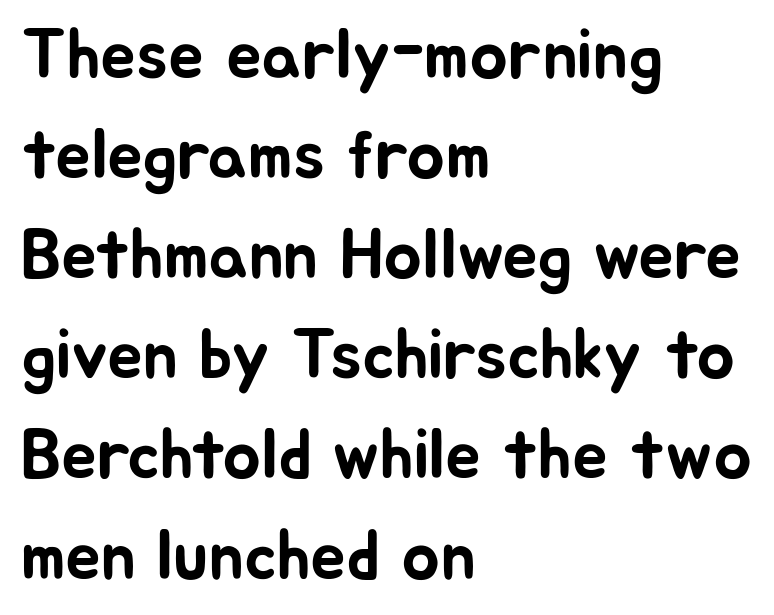
{"serif": "no", "italic": "no", "width": "normal", "stroke_contrast": "low", "x_height": "medium", "monospaced": "no", "underline": "no", "align": "left", "line_spacing": "normal", "line_spacing_ratio": 1.41, "letter_spacing": "normal", "letter_spacing_em": 0.0, "glyph_px": 71}
